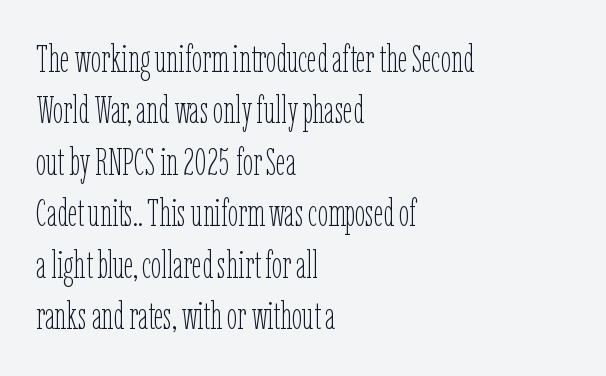
The letterforms sit shoulder to shoulder at normal distance. Does the lettering tilt? It doesn't — this is upright. Weight: in the light-to-regular range. Lines of text with bare space underneath. The letters advance in unequal steps, a hallmark of proportional type. Students, observe: this is what conventionally led text looks like.
